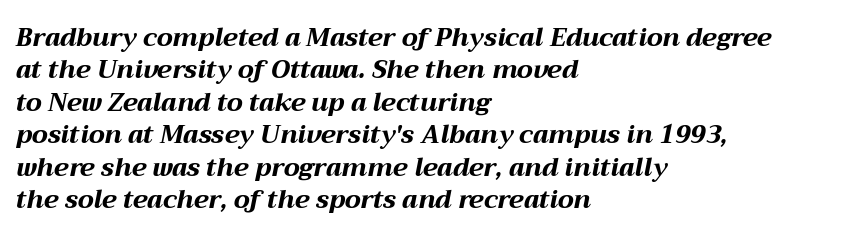
Leading matches the norm, producing a regular column. Thick stems and heavy bowls — unmistakably bold. When letters slant like this, we call the style italic. Spacing between characters is what you'd get straight out of the box. Every row of glyphs begins at an identical x-position on the left. This rendering features lettering with no underline.
